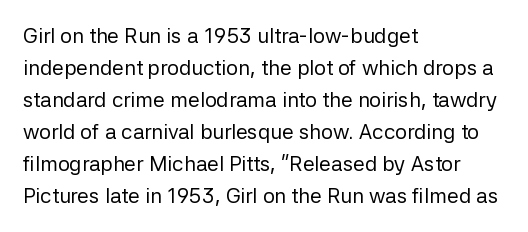
Q: Is the text bold? A: No.
Q: Is the text italic (slanted)? A: No, it is upright.
Q: Is the text underlined? A: No.
Q: How is the paragraph aligned? A: Left-aligned.
Q: Is the spacing between letters normal or unusually wide? A: Normal.
Q: Is the spacing between lines tight, normal or loose? A: Normal.
